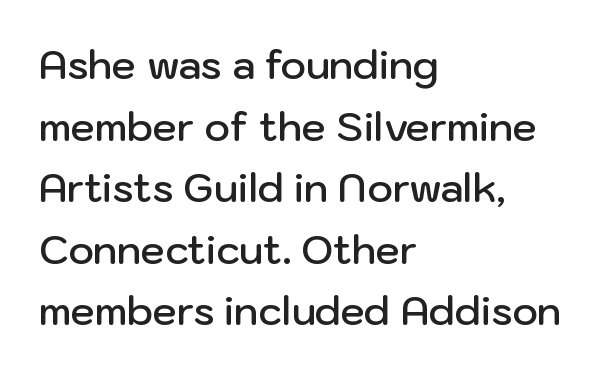
{"serif": "no", "italic": "no", "bold": "semi", "weight": "semibold", "width": "normal", "stroke_contrast": "low", "x_height": "medium", "monospaced": "no", "underline": "no", "align": "left", "line_spacing": "normal", "line_spacing_ratio": 1.58, "letter_spacing": "normal", "letter_spacing_em": 0.0, "glyph_px": 39}
